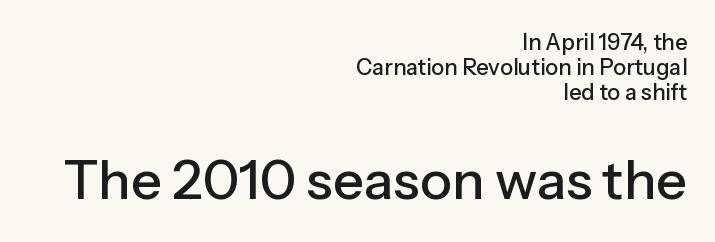
{"serif": "no", "italic": "no", "width": "normal", "stroke_contrast": "low", "x_height": "medium", "monospaced": "no", "underline": "no", "align": "right", "line_spacing": "tight", "line_spacing_ratio": 1.14, "letter_spacing": "normal", "letter_spacing_em": 0.0, "larger_block": "second", "size_ratio": 2.45, "glyph_px": 54}
